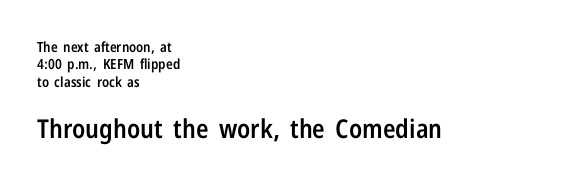
Q: Is the text bold? A: Semi-bold.
Q: Is the text italic (slanted)? A: No, it is upright.
Q: Is the text underlined? A: No.
Q: How is the paragraph aligned? A: Left-aligned.
Q: Is the spacing between letters normal or unusually wide? A: Normal.
Q: Is the spacing between lines tight, normal or loose? A: Normal.
Q: Which block of text is set in a larger size, the first (top) or the second (bottom)? A: The second (bottom) one.
